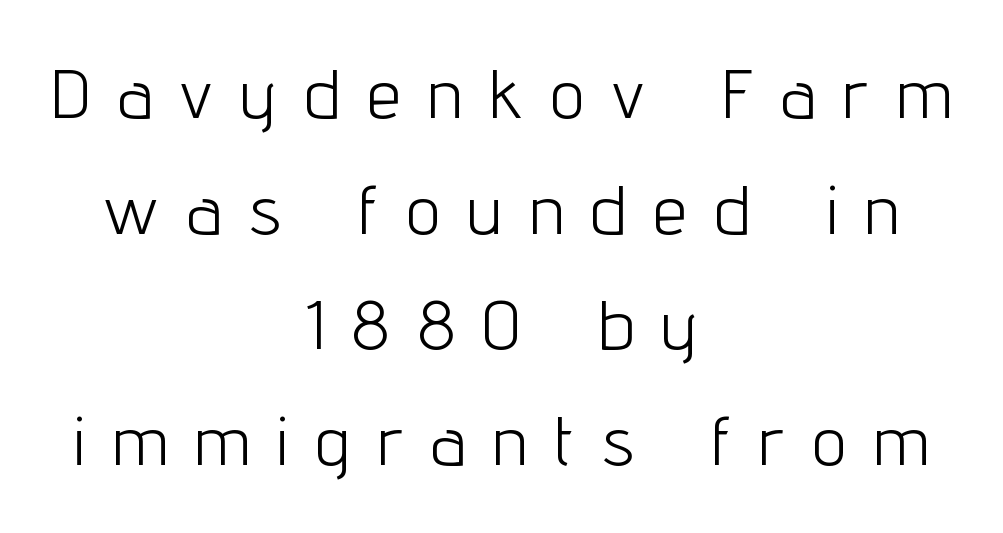
The face used here is rendered with a markedly widened letterfit. A typesetter would call this proportional, since set widths differ per character. These lines stack symmetrically, like a column narrowing and widening about its center. A clean baseline with only descenders dipping below it. The passage shown is not bold in any degree.
